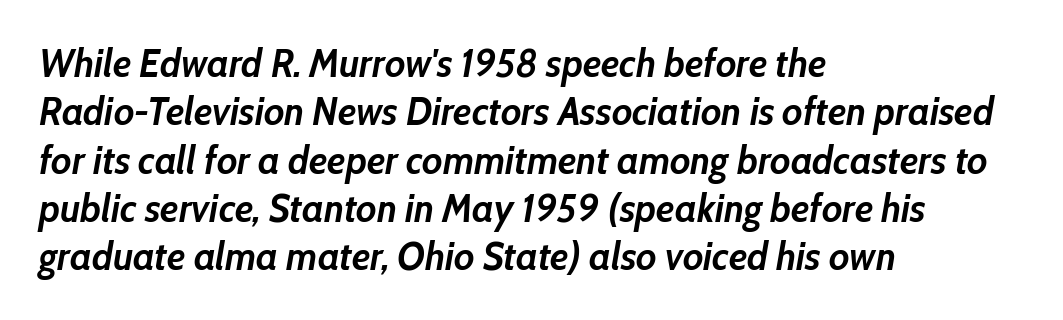
{"italic": "yes", "lean": "right", "slant_degrees": 10, "bold": "yes", "weight": "semibold", "width": "normal", "stroke_contrast": "low", "x_height": "medium", "monospaced": "no", "underline": "no", "align": "left", "line_spacing_ratio": 1.24, "letter_spacing": "normal", "letter_spacing_em": 0.0, "glyph_px": 39}
